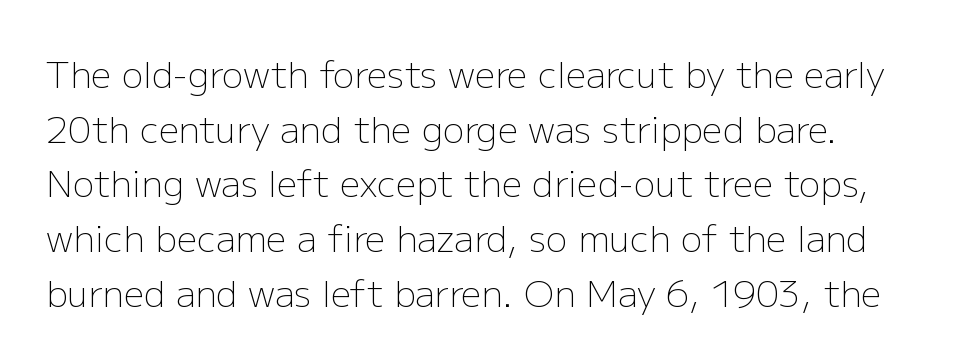
Q: Is the text bold? A: No.
Q: Is the text italic (slanted)? A: No, it is upright.
Q: Is the typeface a serif or a sans-serif typeface? A: Sans-serif.
Q: Is the text underlined? A: No.
Q: Is the spacing between letters normal or unusually wide? A: Normal.
Q: Is the spacing between lines tight, normal or loose? A: Normal.
Q: Width (condensed, normal, or wide)? A: Normal.
Q: Stroke contrast? A: Low.
Q: x-height? A: Medium.
Q: Monospaced? A: No.
